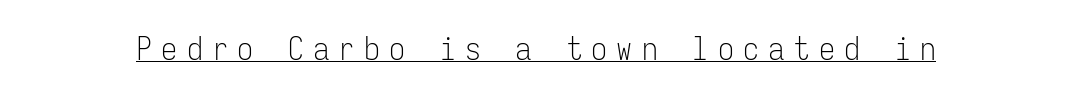
{"serif": "no", "italic": "no", "bold": "no", "weight": "light", "width": "condensed", "stroke_contrast": "low", "x_height": "medium", "monospaced": "yes", "underline": "yes", "letter_spacing": "wide", "letter_spacing_em": 0.29, "glyph_px": 32}
